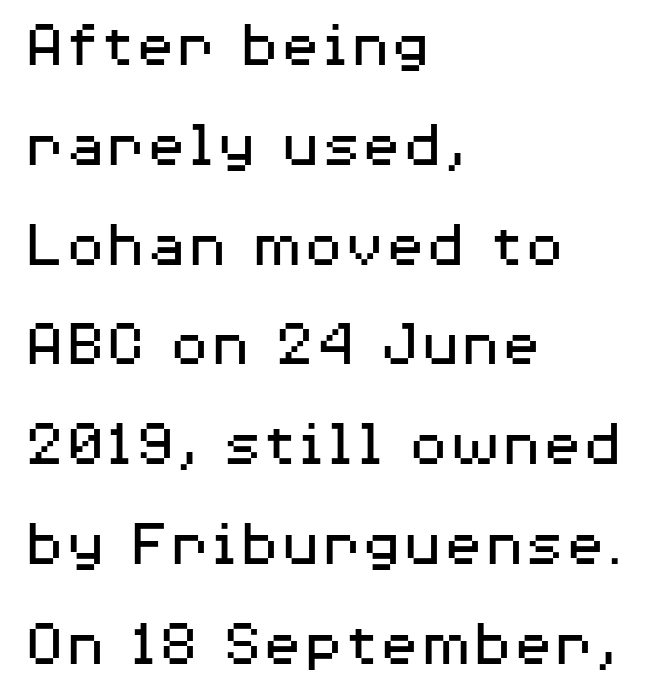
The image shows 67 px regular-weight, wide sans-serif type, upright; set left-aligned, normal line spacing (1.49x), normal letter spacing, not underlined; medium stroke contrast and a medium x-height.
